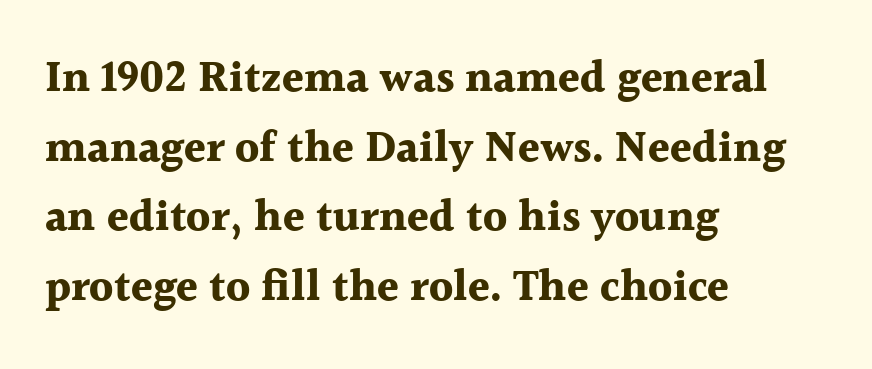
Q: Is the text bold? A: Yes.
Q: Is the text italic (slanted)? A: No, it is upright.
Q: Is the typeface a serif or a sans-serif typeface? A: Serif.
Q: Is the text underlined? A: No.
Q: How is the paragraph aligned? A: Left-aligned.
Q: Is the spacing between letters normal or unusually wide? A: Normal.
Q: Is the spacing between lines tight, normal or loose? A: Normal.
Q: Width (condensed, normal, or wide)? A: Normal.
Q: x-height? A: Medium.
Q: Monospaced? A: No.
